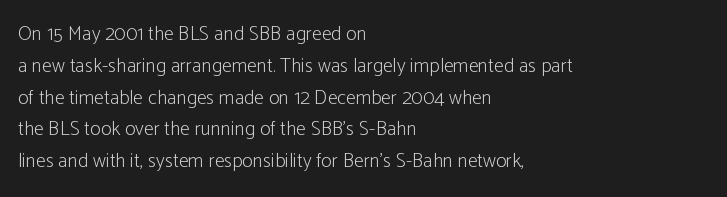
{"italic": "no", "bold": "no", "underline": "no", "align": "left", "line_spacing": "normal", "line_spacing_ratio": 1.59, "letter_spacing": "normal", "letter_spacing_em": 0.0, "glyph_px": 20}
